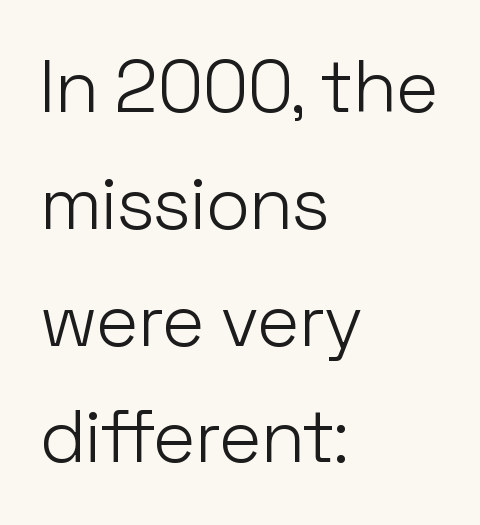
{"serif": "no", "italic": "no", "bold": "no", "weight": "light", "width": "normal", "stroke_contrast": "low", "x_height": "medium", "monospaced": "no", "underline": "no", "align": "left", "line_spacing": "normal", "line_spacing_ratio": 1.6, "letter_spacing": "normal", "letter_spacing_em": 0.0, "glyph_px": 73}
